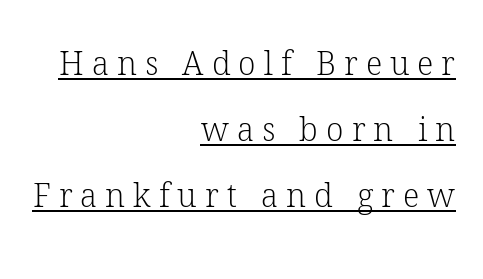
Q: Is the text bold? A: No.
Q: Is the text italic (slanted)? A: No, it is upright.
Q: Is the typeface a serif or a sans-serif typeface? A: Serif.
Q: Is the text underlined? A: Yes.
Q: How is the paragraph aligned? A: Right-aligned.
Q: Is the spacing between letters normal or unusually wide? A: Unusually wide.
Q: Is the spacing between lines tight, normal or loose? A: Loose.
Q: Width (condensed, normal, or wide)? A: Normal.
Q: Stroke contrast? A: Low.
Q: x-height? A: Medium.
Q: Monospaced? A: No.
